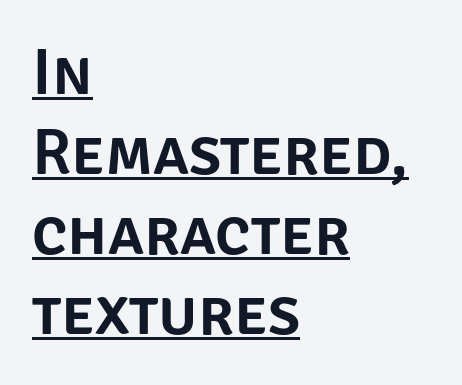
{"serif": "no", "italic": "no", "width": "normal", "stroke_contrast": "low", "x_height": "large", "monospaced": "no", "underline": "yes", "align": "left", "line_spacing_ratio": 1.23, "letter_spacing": "normal", "letter_spacing_em": 0.0, "glyph_px": 65}
